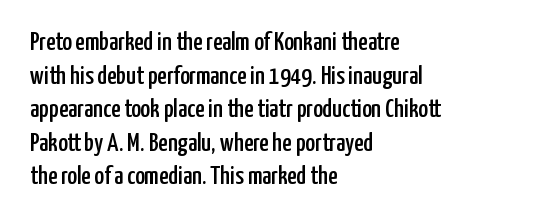
Q: Is the text italic (slanted)? A: No, it is upright.
Q: Is the text underlined? A: No.
Q: How is the paragraph aligned? A: Left-aligned.
Q: Is the spacing between letters normal or unusually wide? A: Normal.
Q: Is the spacing between lines tight, normal or loose? A: Normal.
